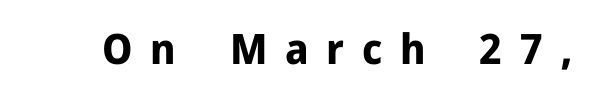
This is roman type, the default non-slanted kind. Looks like regular typesetting: each glyph gets only the width it needs. The foot of each line stays bare and open. Words appear elongated and porous because spacing is wide. Each letter's strokes conclude bluntly, with no projecting serifs. Its strokes are broad and dark, the hallmark of bold type.
